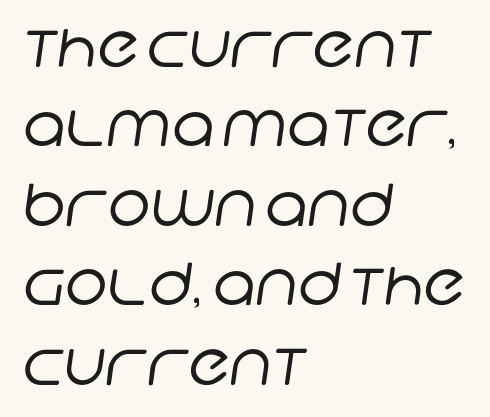
The image shows 58 px regular-weight sans-serif type; set left-aligned, normal line spacing (1.37x), normal letter spacing, not underlined; low stroke contrast and a large x-height.
